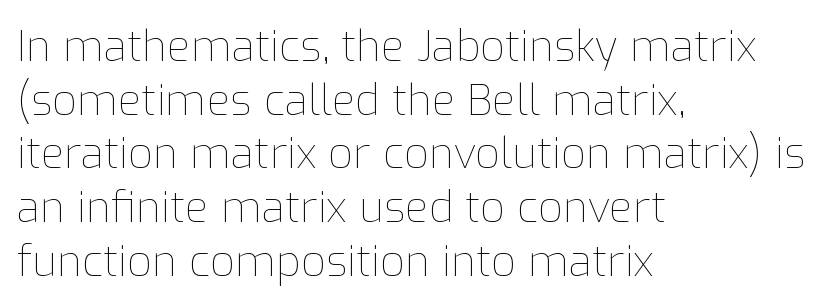
{"italic": "no", "bold": "no", "weight": "thin", "width": "normal", "stroke_contrast": "low", "x_height": "medium", "monospaced": "no", "underline": "no", "align": "left", "line_spacing": "normal", "line_spacing_ratio": 1.25, "letter_spacing": "normal", "letter_spacing_em": 0.0, "glyph_px": 43}
